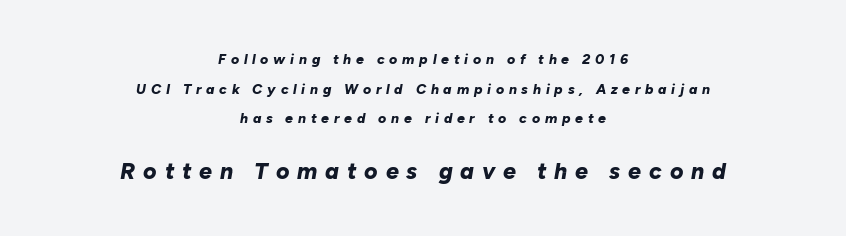
Q: Is the text bold? A: Yes.
Q: Is the text italic (slanted)? A: Yes, it leans right by about 10 degrees.
Q: Is the text underlined? A: No.
Q: How is the paragraph aligned? A: Centered.
Q: Is the spacing between letters normal or unusually wide? A: Unusually wide.
Q: Is the spacing between lines tight, normal or loose? A: Loose.
Q: Which block of text is set in a larger size, the first (top) or the second (bottom)? A: The second (bottom) one.
